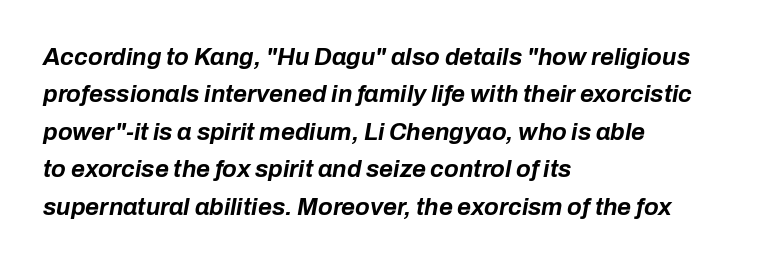
{"italic": "yes", "lean": "right", "slant_degrees": 10, "bold": "yes", "underline": "no", "align": "left", "line_spacing": "normal", "line_spacing_ratio": 1.56, "letter_spacing": "normal", "letter_spacing_em": 0.0, "glyph_px": 24}
